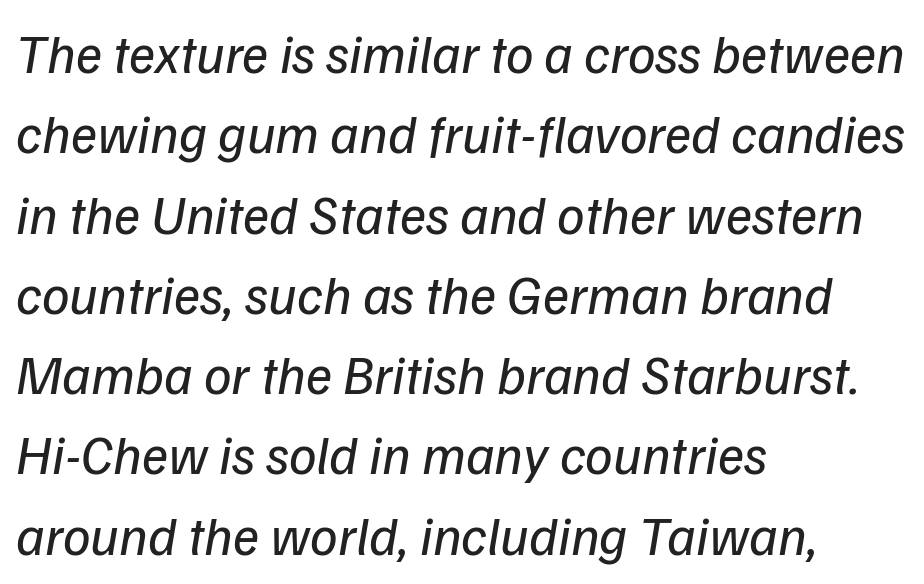
{"serif": "no", "bold": "no", "weight": "regular", "width": "normal", "stroke_contrast": "low", "x_height": "medium", "monospaced": "no", "underline": "no", "align": "left", "line_spacing": "normal", "line_spacing_ratio": 1.46, "letter_spacing": "normal", "letter_spacing_em": 0.0, "glyph_px": 55}
